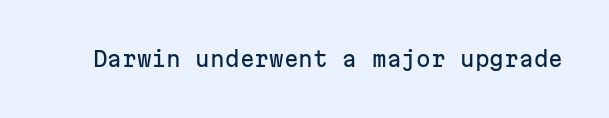
Every character sits straight up, as roman type does. The string is rendered with underlining switched off. Students, note that the glyphs here touch the page at normal intervals.
